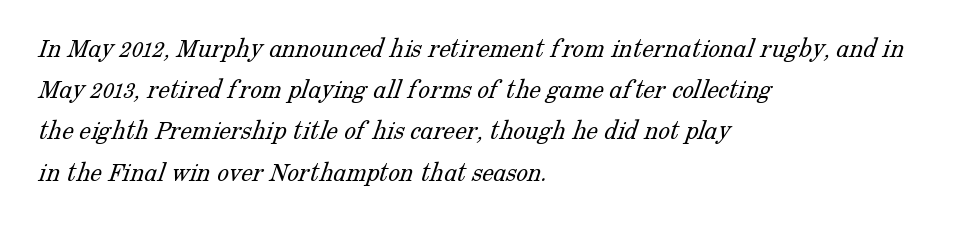
{"serif": "yes", "bold": "no", "weight": "light", "width": "normal", "stroke_contrast": "low", "x_height": "medium", "monospaced": "no", "underline": "no", "align": "left", "line_spacing": "normal", "line_spacing_ratio": 1.42, "letter_spacing": "normal", "letter_spacing_em": 0.0, "glyph_px": 29}
